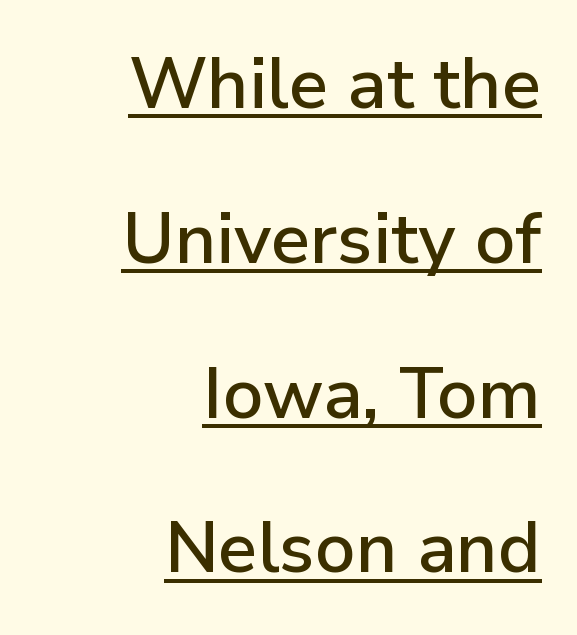
The image shows 71 px sans-serif type, upright; set right-aligned, loose line spacing (2.18x), normal letter spacing, underlined; low stroke contrast and a medium x-height.
